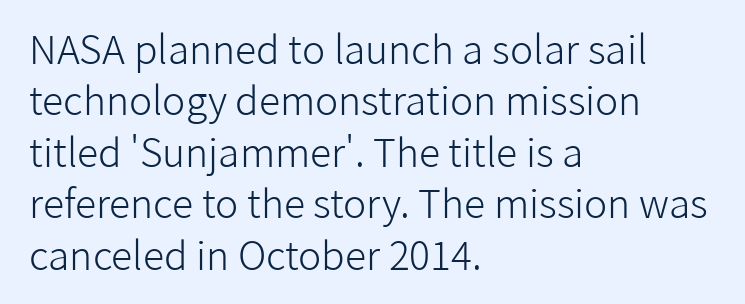
Weight: not bold — regular or lighter. Clear beneath every line of the passage. Regular leading. Layout note: lines flush left.
